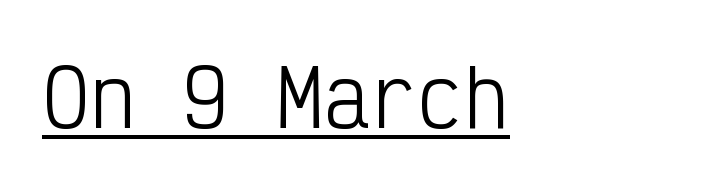
When letters stand straight like this, we call the style roman or upright. Default kerning and tracking; the words read as compact shapes. In terms of letterform style, serifs are entirely absent. This sample carries an underscore along the baseline area. Which margin do the lines hug? The left one — the right edge is uneven.
